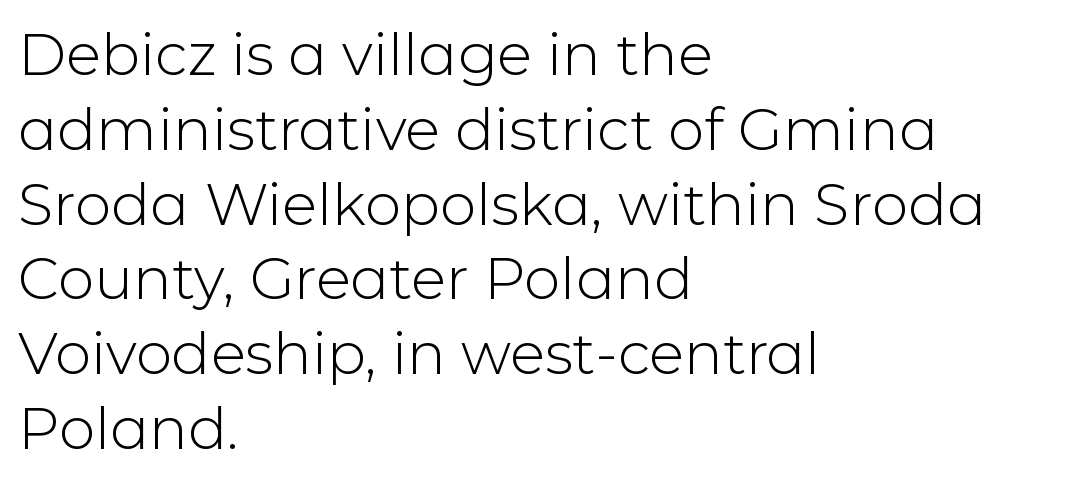
Letter spacing: default. Stroke terminals: plain, sans-serif. In terms of posture, this sample is upright. Proportional: the letters do not fall into vertical columns. The characters are drawn with everyday or finer stroke widths.
